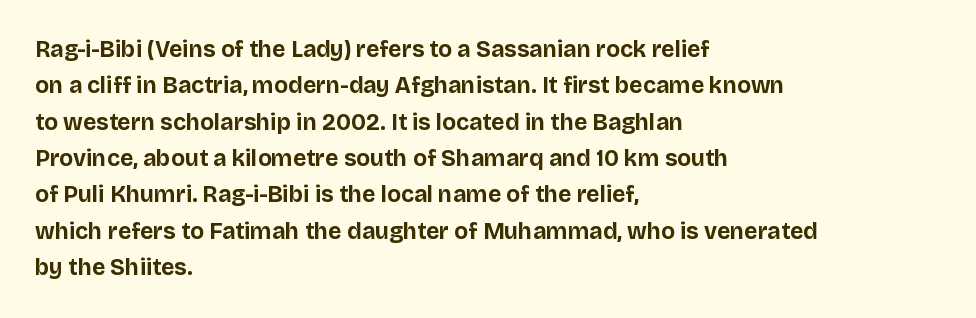
Q: Is the text bold? A: Yes.
Q: Is the text italic (slanted)? A: No, it is upright.
Q: Is the text underlined? A: No.
Q: How is the paragraph aligned? A: Left-aligned.
Q: Is the spacing between letters normal or unusually wide? A: Normal.
Q: Is the spacing between lines tight, normal or loose? A: Normal.
